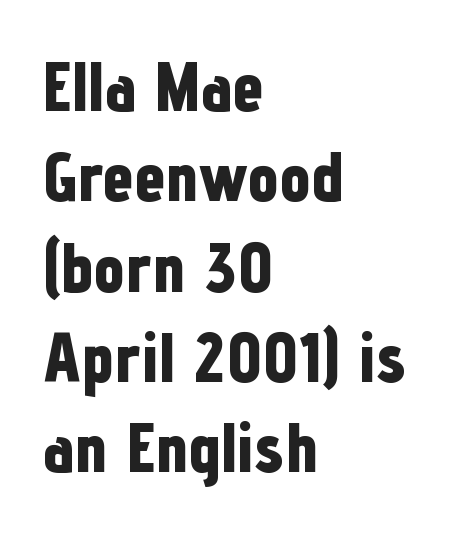
Q: Is the text bold? A: Yes.
Q: Is the text italic (slanted)? A: No, it is upright.
Q: Is the typeface a serif or a sans-serif typeface? A: Sans-serif.
Q: Is the text underlined? A: No.
Q: How is the paragraph aligned? A: Left-aligned.
Q: Is the spacing between letters normal or unusually wide? A: Normal.
Q: Is the spacing between lines tight, normal or loose? A: Normal.
Q: Width (condensed, normal, or wide)? A: Condensed.
Q: Stroke contrast? A: Low.
Q: x-height? A: Medium.
Q: Monospaced? A: No.
